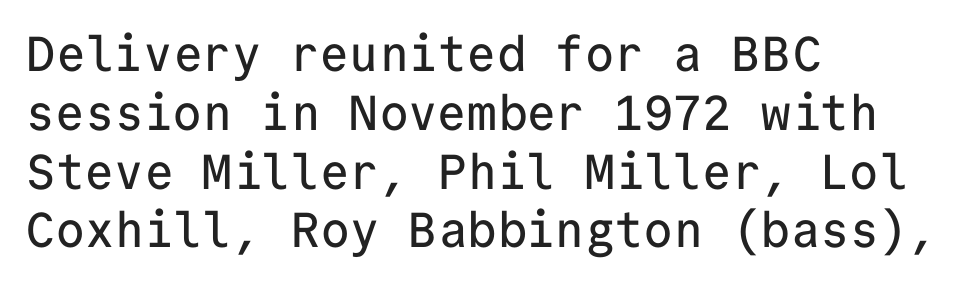
The image shows 49 px sans-serif type, upright, monospaced; set left-aligned, line spacing 1.2x, normal letter spacing, not underlined; low stroke contrast and a medium x-height.
